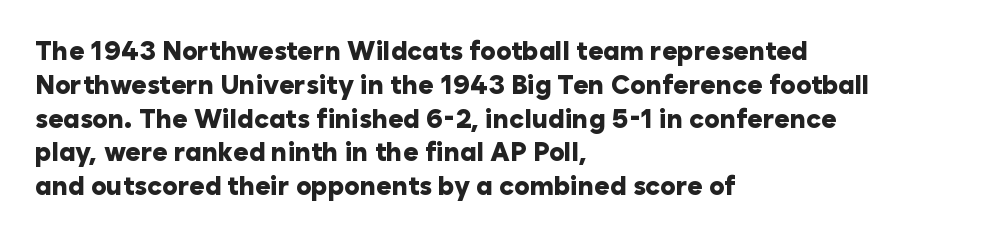
Notice how the stems are strictly vertical — no italics here. The passage shown is emphatically bold. Students, observe: this is what conventionally led text looks like. You could call the tracking neutral — neither tight nor loose. The ragged edge is on the right, which tells us the setting is flush left. Descenders are the only things crossing below the line.
